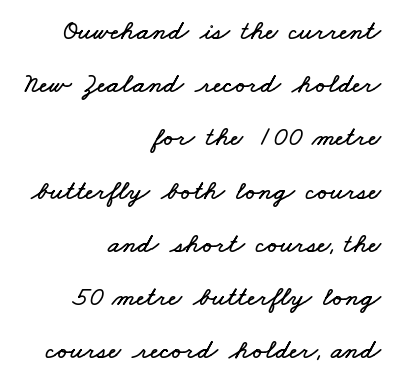
Q: Is the text underlined? A: No.
Q: How is the paragraph aligned? A: Right-aligned.
Q: Is the spacing between letters normal or unusually wide? A: Normal.
Q: Is the spacing between lines tight, normal or loose? A: Loose.
Q: Width (condensed, normal, or wide)? A: Wide.
Q: Stroke contrast? A: Low.
Q: x-height? A: Small.
Q: Monospaced? A: No.
